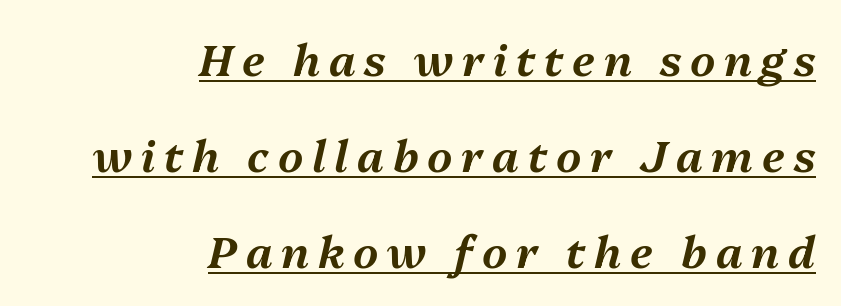
{"italic": "yes", "lean": "right", "slant_degrees": 13, "width": "normal", "stroke_contrast": "medium", "x_height": "medium", "monospaced": "no", "underline": "yes", "align": "right", "line_spacing": "loose", "line_spacing_ratio": 2.18, "letter_spacing": "wide", "letter_spacing_em": 0.2, "glyph_px": 44}
